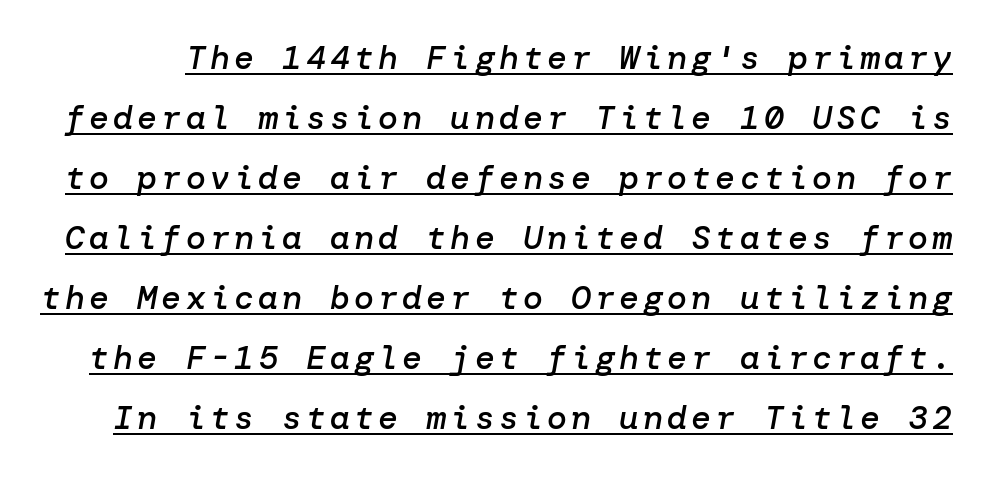
Q: Is the text bold? A: Semi-bold.
Q: Is the text italic (slanted)? A: Yes, it leans right by about 10 degrees.
Q: Is the text underlined? A: Yes.
Q: Width (condensed, normal, or wide)? A: Normal.
Q: Stroke contrast? A: Low.
Q: x-height? A: Medium.
